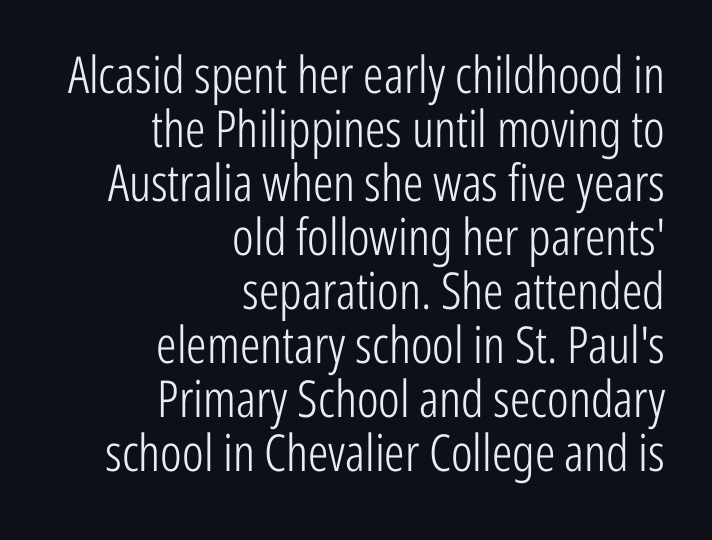
The image shows 51 px light, condensed sans-serif type, upright; set right-aligned, tight line spacing (1.06x), normal letter spacing, not underlined; low stroke contrast and a medium x-height.
